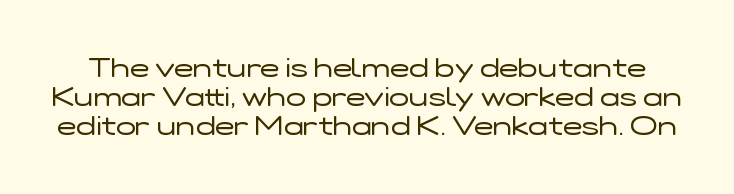
Q: Is the text bold? A: No.
Q: Is the text italic (slanted)? A: No, it is upright.
Q: Is the text underlined? A: No.
Q: Is the spacing between letters normal or unusually wide? A: Normal.
Q: Is the spacing between lines tight, normal or loose? A: Tight.
